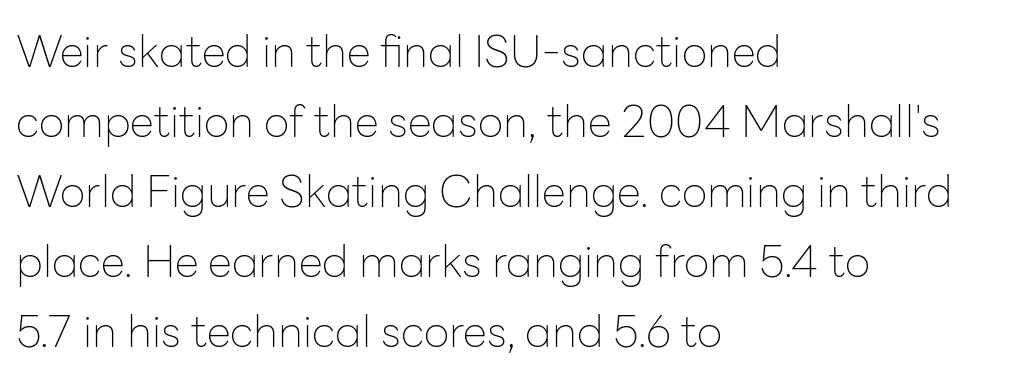
Q: Is the text bold? A: No.
Q: Is the text italic (slanted)? A: No, it is upright.
Q: Is the typeface a serif or a sans-serif typeface? A: Sans-serif.
Q: Is the text underlined? A: No.
Q: How is the paragraph aligned? A: Left-aligned.
Q: Is the spacing between letters normal or unusually wide? A: Normal.
Q: Is the spacing between lines tight, normal or loose? A: Normal.
Q: Width (condensed, normal, or wide)? A: Normal.
Q: Stroke contrast? A: Low.
Q: x-height? A: Medium.
Q: Monospaced? A: No.
